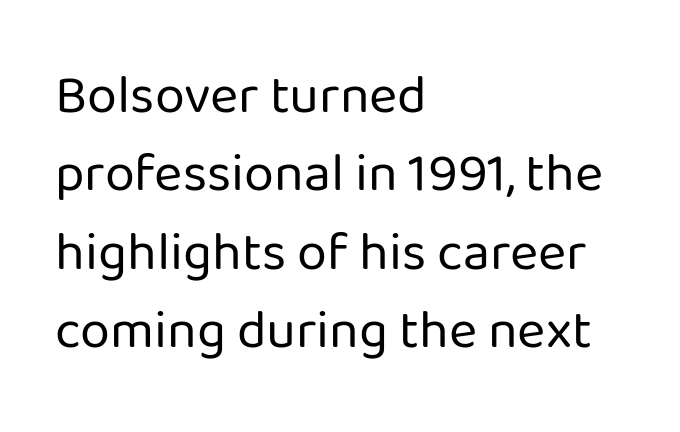
{"serif": "no", "italic": "no", "bold": "no", "weight": "regular", "width": "normal", "stroke_contrast": "low", "x_height": "medium", "monospaced": "no", "underline": "no", "align": "left", "line_spacing": "normal", "line_spacing_ratio": 1.45, "letter_spacing": "normal", "letter_spacing_em": 0.0, "glyph_px": 54}
